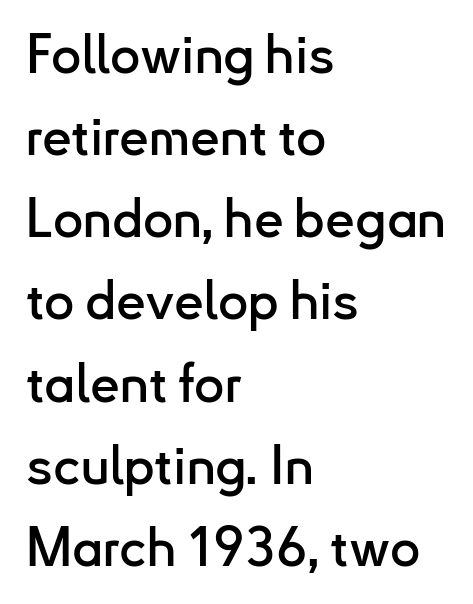
The letters stand straight up with perfectly vertical stems. In terms of leading, this rendering sits right in the middle. The face used here is proportionally spaced, like ordinary book or web type. The string is rendered with underlining switched off. The text was rendered using a sans face with plain stroke endings. The paragraph shown leans on its left margin.
